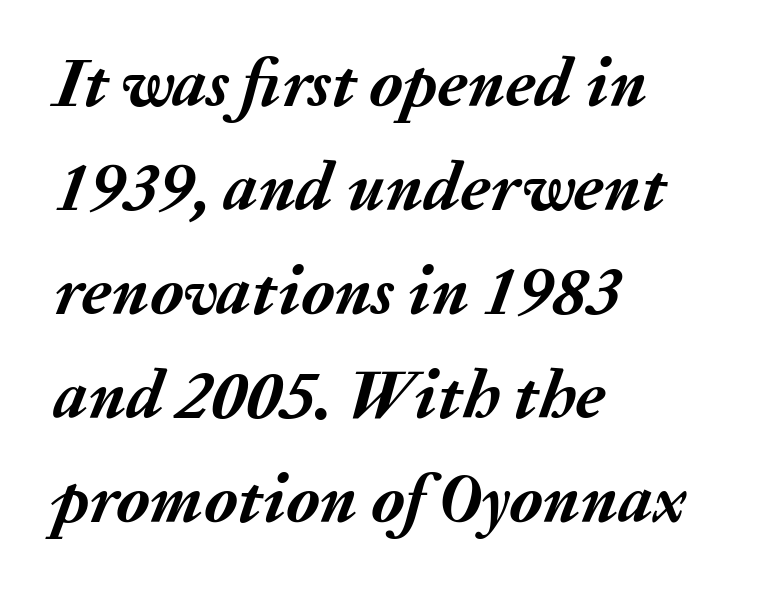
Q: Is the text bold? A: Yes.
Q: Is the text italic (slanted)? A: Yes, it leans right by about 20 degrees.
Q: Is the text underlined? A: No.
Q: How is the paragraph aligned? A: Left-aligned.
Q: Is the spacing between letters normal or unusually wide? A: Normal.
Q: Is the spacing between lines tight, normal or loose? A: Normal.
Q: Width (condensed, normal, or wide)? A: Normal.
Q: Stroke contrast? A: Medium.
Q: x-height? A: Medium.
Q: Monospaced? A: No.
